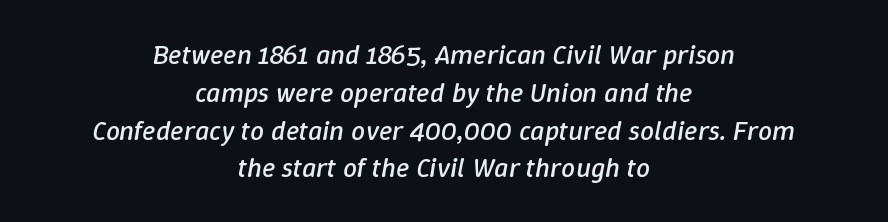
The font's italic variant was chosen for this text. Typeset on center — no edge is straight. Think standard paragraph weight, or any step lighter than that. These lines are rendered in a variable-pitch font.
